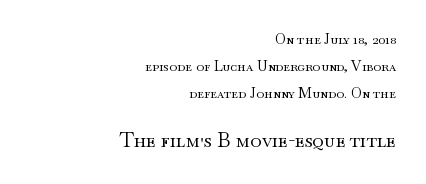
Every character sits straight up, as roman type does. Caption: upper text group reduced, lower text group enlarged. The typeface has the unassuming heft of standard copy or less. Compared with typical paragraphs, the rows here are farther apart. This rendering uses right alignment, leaving the left contour irregular.
